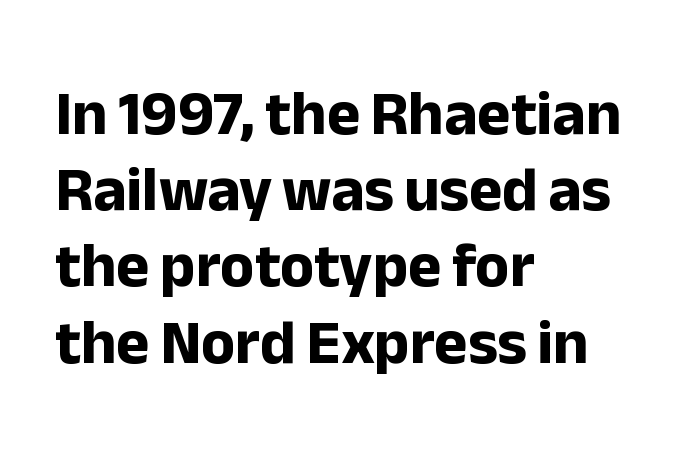
The image shows 63 px bold sans-serif type, upright; set left-aligned, line spacing 1.21x, normal letter spacing, not underlined; low stroke contrast and a medium x-height.
